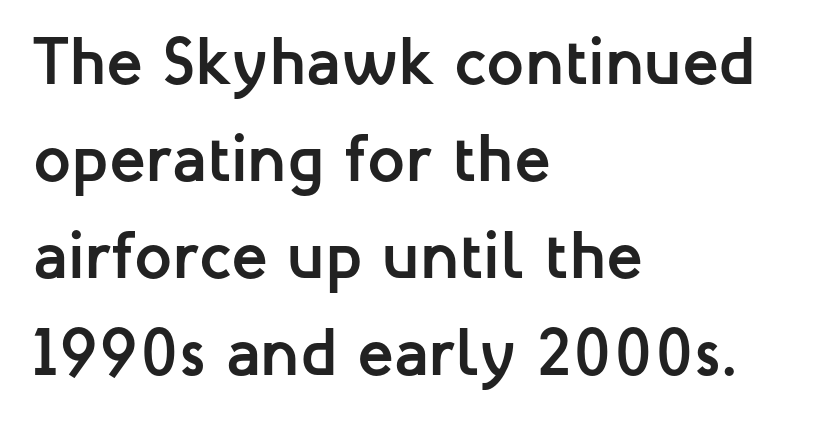
{"serif": "no", "italic": "no", "bold": "yes", "weight": "semibold", "width": "normal", "stroke_contrast": "low", "x_height": "medium", "monospaced": "no", "underline": "no", "align": "left", "line_spacing": "normal", "line_spacing_ratio": 1.45, "letter_spacing": "normal", "letter_spacing_em": 0.0, "glyph_px": 67}
